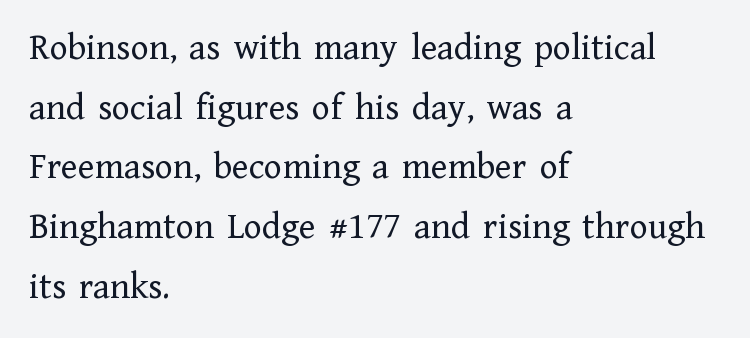
Q: Is the text bold? A: No.
Q: Is the text italic (slanted)? A: No, it is upright.
Q: Is the typeface a serif or a sans-serif typeface? A: Serif.
Q: Is the text underlined? A: No.
Q: How is the paragraph aligned? A: Left-aligned.
Q: Is the spacing between letters normal or unusually wide? A: Normal.
Q: Is the spacing between lines tight, normal or loose? A: Normal.
Q: Width (condensed, normal, or wide)? A: Normal.
Q: Stroke contrast? A: Low.
Q: x-height? A: Medium.
Q: Monospaced? A: No.
